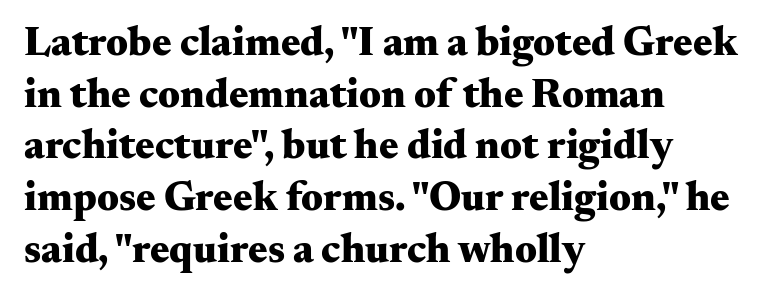
Q: Is the text bold? A: Yes.
Q: Is the text italic (slanted)? A: No, it is upright.
Q: Is the typeface a serif or a sans-serif typeface? A: Serif.
Q: Is the text underlined? A: No.
Q: How is the paragraph aligned? A: Left-aligned.
Q: Is the spacing between letters normal or unusually wide? A: Normal.
Q: Is the spacing between lines tight, normal or loose? A: Normal.
Q: Width (condensed, normal, or wide)? A: Wide.
Q: Stroke contrast? A: Medium.
Q: x-height? A: Small.
Q: Monospaced? A: No.
